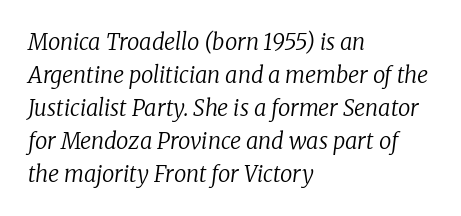
This rendering features lettering with no underline. The vertical gap from one line to the next is medium. These lines are set flush left with a ragged right edge. Default kerning and tracking; the words read as compact shapes. These lines were composed using italics. On a weight scale, this lands at 450 or below.
